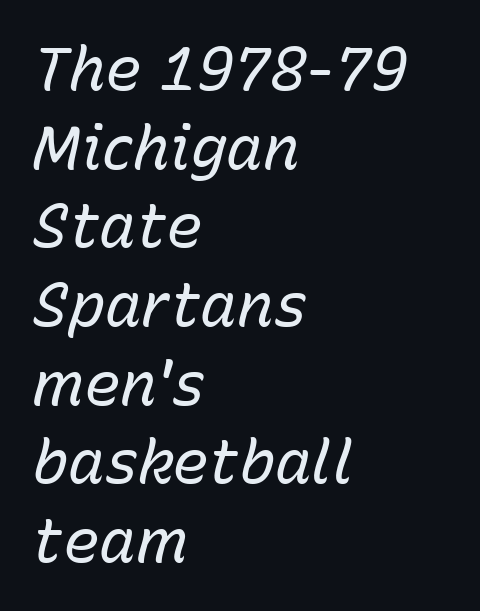
This sample uses an oblique cut, with every glyph tilted off the vertical. If you drew a ruler down the left edge, every line would touch it. The space between consecutive lines is moderate. On a weight scale, this lands at 450 or below. The line texture is even and compact thanks to regular tracking.
